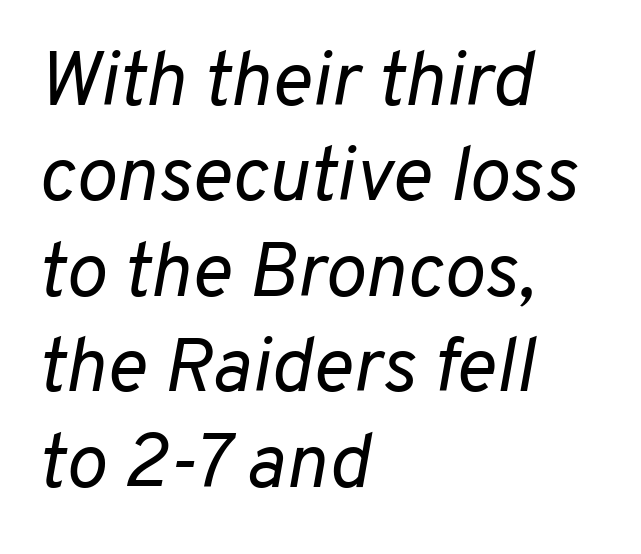
Q: Is the text bold? A: No.
Q: Is the text italic (slanted)? A: Yes, it leans right by about 10 degrees.
Q: Is the text underlined? A: No.
Q: How is the paragraph aligned? A: Left-aligned.
Q: Is the spacing between letters normal or unusually wide? A: Normal.
Q: Width (condensed, normal, or wide)? A: Normal.
Q: Stroke contrast? A: Low.
Q: x-height? A: Medium.
Q: Monospaced? A: No.
